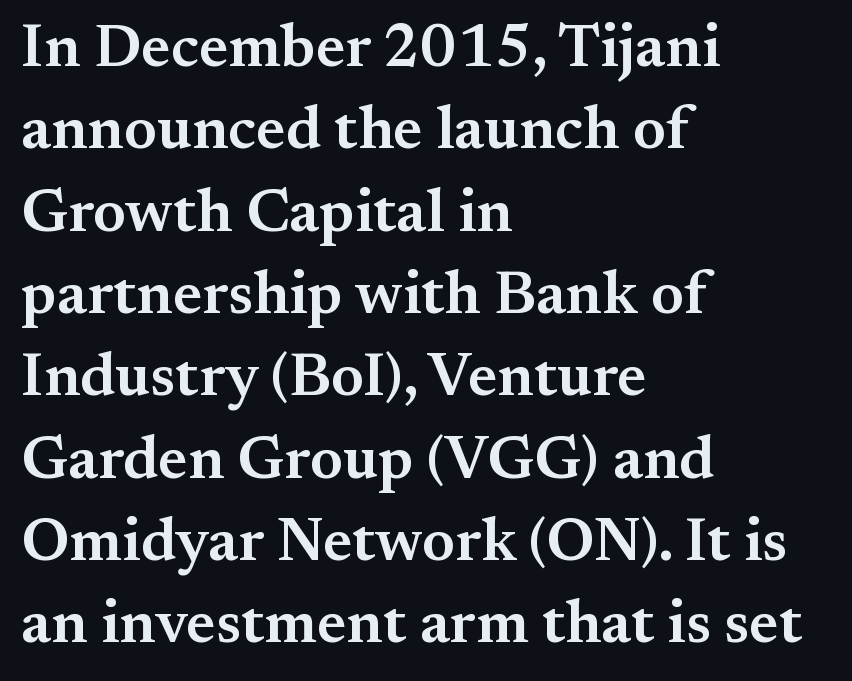
Q: Is the text bold? A: Semi-bold.
Q: Is the text italic (slanted)? A: No, it is upright.
Q: Is the typeface a serif or a sans-serif typeface? A: Serif.
Q: Is the text underlined? A: No.
Q: How is the paragraph aligned? A: Left-aligned.
Q: Is the spacing between letters normal or unusually wide? A: Normal.
Q: Is the spacing between lines tight, normal or loose? A: Normal.
Q: Width (condensed, normal, or wide)? A: Normal.
Q: Stroke contrast? A: Medium.
Q: x-height? A: Small.
Q: Monospaced? A: No.
